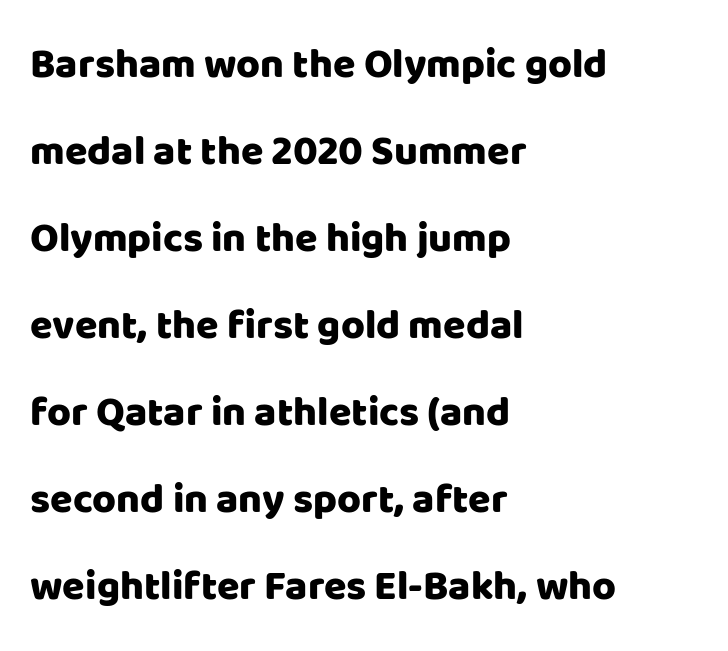
Q: Is the text italic (slanted)? A: No, it is upright.
Q: Is the typeface a serif or a sans-serif typeface? A: Sans-serif.
Q: Is the text underlined? A: No.
Q: How is the paragraph aligned? A: Left-aligned.
Q: Is the spacing between letters normal or unusually wide? A: Normal.
Q: Is the spacing between lines tight, normal or loose? A: Loose.
Q: Width (condensed, normal, or wide)? A: Normal.
Q: Stroke contrast? A: Low.
Q: x-height? A: Large.
Q: Monospaced? A: No.
